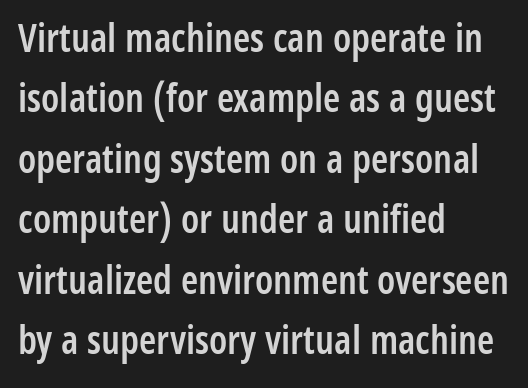
Compared with typical paragraphs, the rows here are spaced about the same. The axis of the letterforms is exactly vertical. The strokes are fattened partway — semibold, not bold. Look at the bottom of the vertical strokes: they stop flat, with no serifs.
